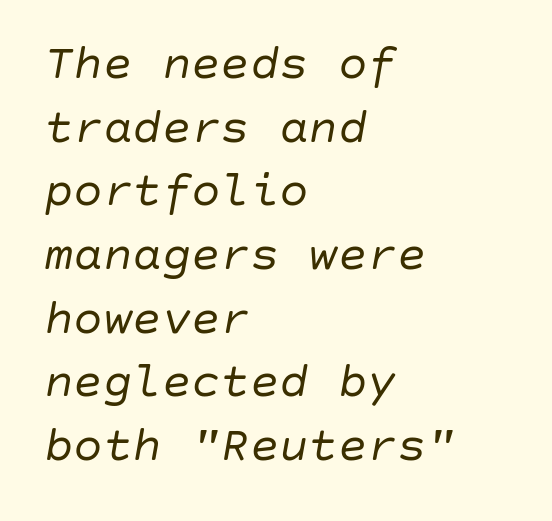
The image shows 49 px regular-weight type, italic (leaning right); set left-aligned, normal line spacing (1.3x), normal letter spacing, not underlined; low stroke contrast and a large x-height.
